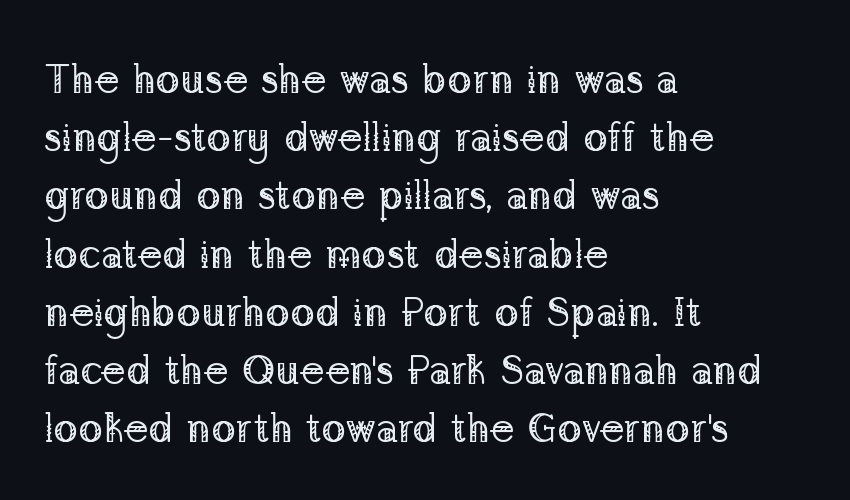
The image shows 41 px regular-weight serif type, upright; set left-aligned, normal line spacing (1.42x), normal letter spacing, not underlined; low stroke contrast and a medium x-height.
